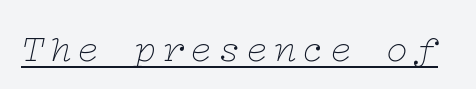
The image shows 38 px thin, wide serif type, italic (leaning right); set underlined; low stroke contrast and a medium x-height.
